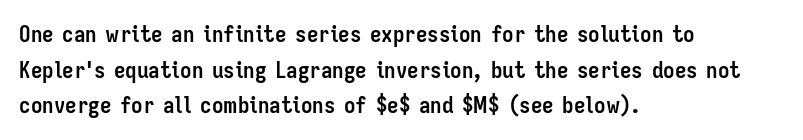
{"italic": "no", "bold": "yes", "underline": "no", "align": "left", "line_spacing": "normal", "line_spacing_ratio": 1.55, "letter_spacing": "normal", "letter_spacing_em": 0.0, "glyph_px": 23}
